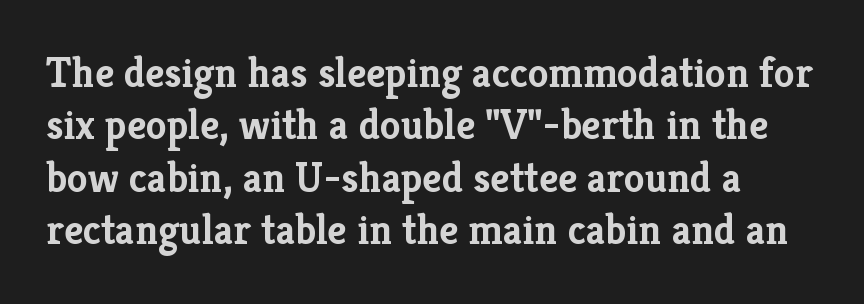
A typesetter would call this zero additional tracking. Each glyph is drawn with heavy, bold strokes. Think of a printed novel: that variable character pitch is what you see here. To sum up the face: it has serifs.
